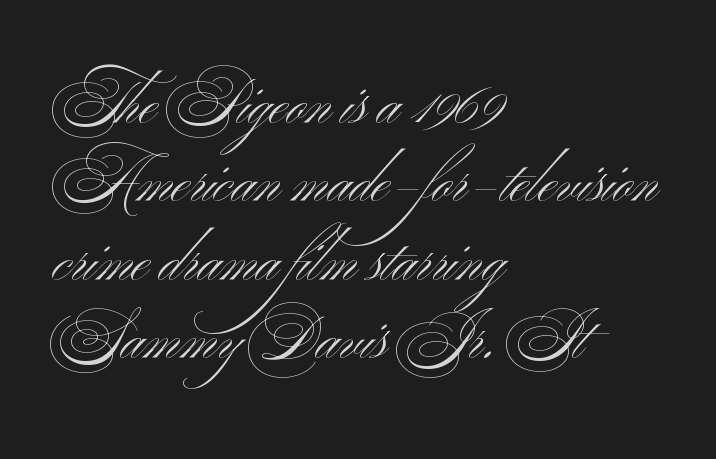
The letterforms sit shoulder to shoulder at normal distance. Is this a heavy cut? Hardly; it is regular or lighter. Each row of text sits above clean, open space. Proportional: the letters do not fall into vertical columns. Each letter's strokes conclude bluntly, with no projecting serifs.
